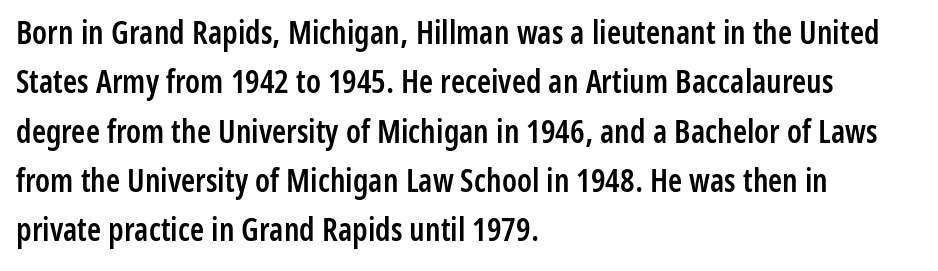
The image shows 32 px semibold, condensed sans-serif type, upright; set left-aligned, normal line spacing (1.54x), normal letter spacing, not underlined; low stroke contrast and a medium x-height.
